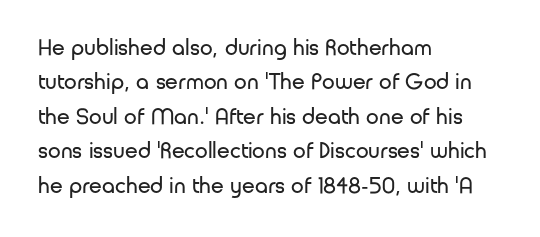
{"italic": "no", "bold": "no", "underline": "no", "align": "left", "line_spacing": "normal", "line_spacing_ratio": 1.5, "letter_spacing": "normal", "letter_spacing_em": 0.0, "glyph_px": 23}
